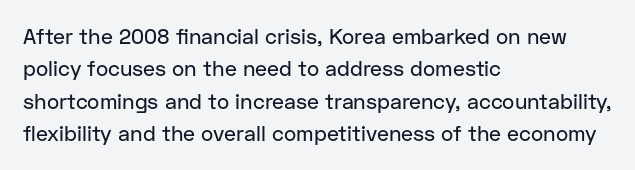
{"italic": "no", "underline": "no", "align": "left", "line_spacing": "normal", "line_spacing_ratio": 1.54, "letter_spacing": "normal", "letter_spacing_em": 0.0, "glyph_px": 21}
